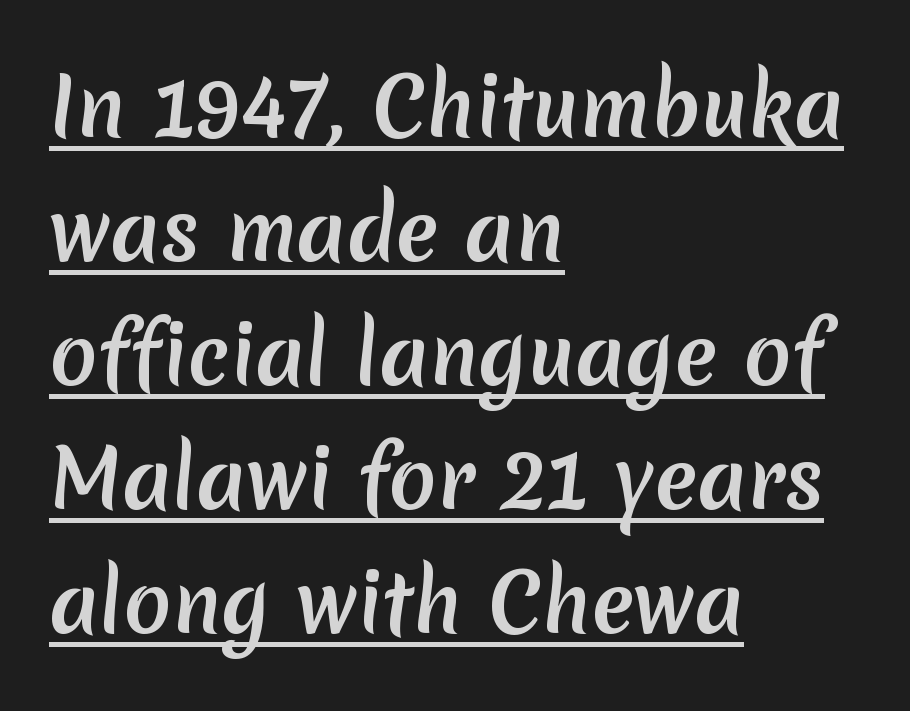
Q: Is the text bold? A: Yes.
Q: Is the typeface a serif or a sans-serif typeface? A: Sans-serif.
Q: Is the text underlined? A: Yes.
Q: How is the paragraph aligned? A: Left-aligned.
Q: Is the spacing between letters normal or unusually wide? A: Normal.
Q: Is the spacing between lines tight, normal or loose? A: Normal.
Q: Width (condensed, normal, or wide)? A: Normal.
Q: Stroke contrast? A: Low.
Q: x-height? A: Medium.
Q: Monospaced? A: No.
